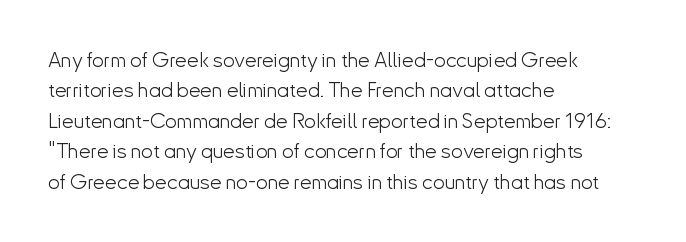
The image shows 21 px text type, upright; set left-aligned, normal line spacing (1.45x), normal letter spacing, not underlined.
